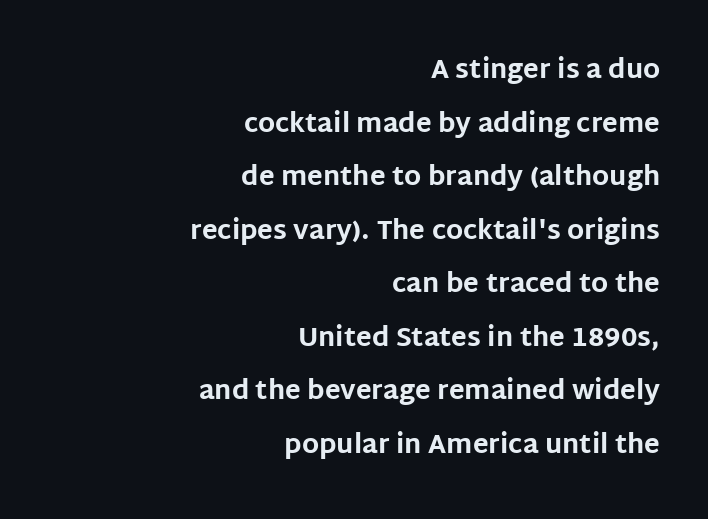
Q: Is the text bold? A: Yes.
Q: Is the text italic (slanted)? A: No, it is upright.
Q: Is the text underlined? A: No.
Q: How is the paragraph aligned? A: Right-aligned.
Q: Is the spacing between letters normal or unusually wide? A: Normal.
Q: Is the spacing between lines tight, normal or loose? A: Loose.
